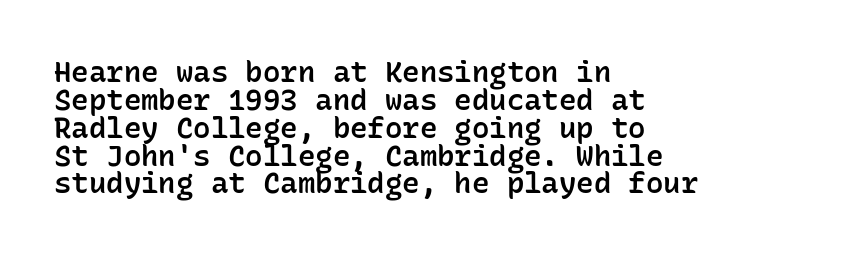
The image shows 29 px semibold sans-serif type, upright, monospaced; set left-aligned, tight line spacing (0.96x), normal letter spacing, not underlined; low stroke contrast and a medium x-height.
